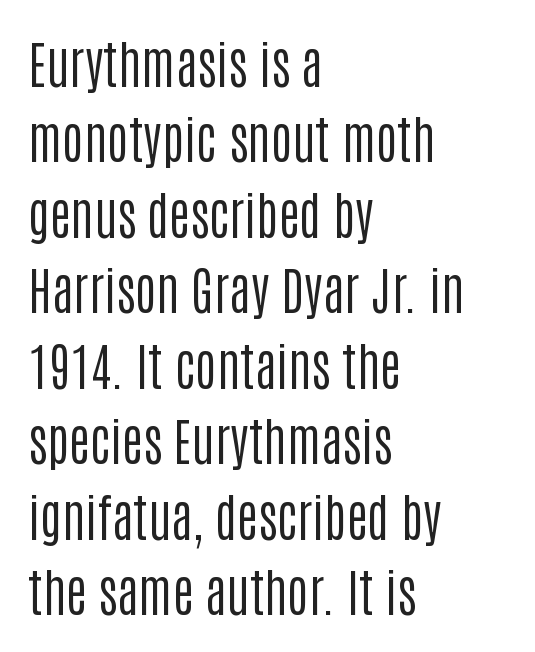
The image shows 51 px regular-weight, condensed sans-serif type, upright; set left-aligned, normal line spacing (1.48x), normal letter spacing, not underlined; low stroke contrast and a large x-height.
